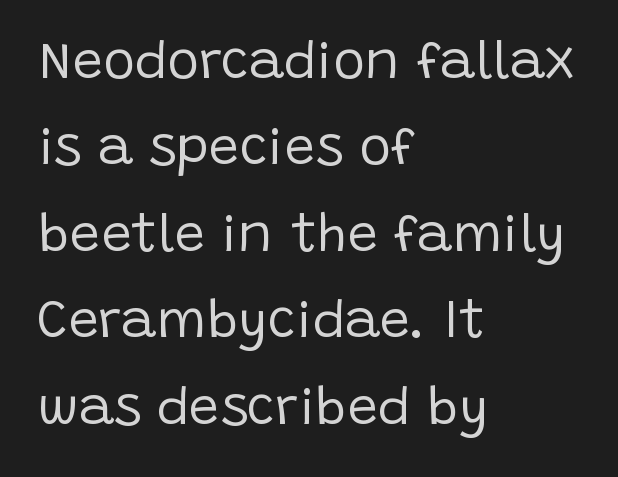
Is this a fixed-width face? No — the glyphs have proportional, varying widths. Only glyphs here, with clear space below each row. It's the straight-up-and-down kind of type. Honestly, the row spacing looks completely unremarkable. This rendering uses left alignment, leaving the right contour irregular. Characters follow at the spacing the type designer built in.
